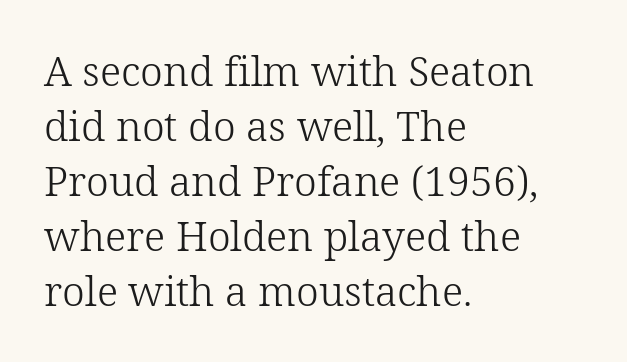
The image shows 41 px light serif type, upright; set left-aligned, normal line spacing (1.34x), normal letter spacing, not underlined; low stroke contrast and a medium x-height.
